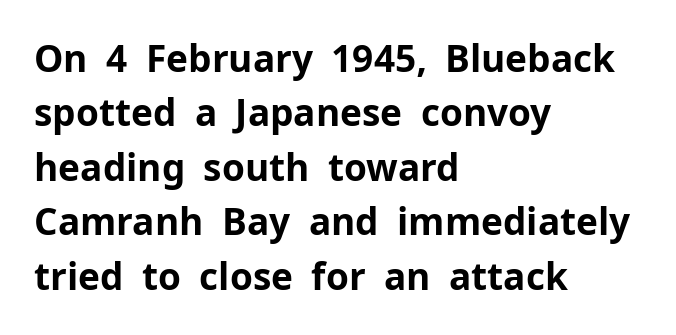
Q: Is the text bold? A: Yes.
Q: Is the text italic (slanted)? A: No, it is upright.
Q: Is the typeface a serif or a sans-serif typeface? A: Sans-serif.
Q: Is the text underlined? A: No.
Q: How is the paragraph aligned? A: Left-aligned.
Q: Is the spacing between letters normal or unusually wide? A: Normal.
Q: Is the spacing between lines tight, normal or loose? A: Normal.
Q: Width (condensed, normal, or wide)? A: Normal.
Q: Stroke contrast? A: Low.
Q: x-height? A: Medium.
Q: Monospaced? A: No.
